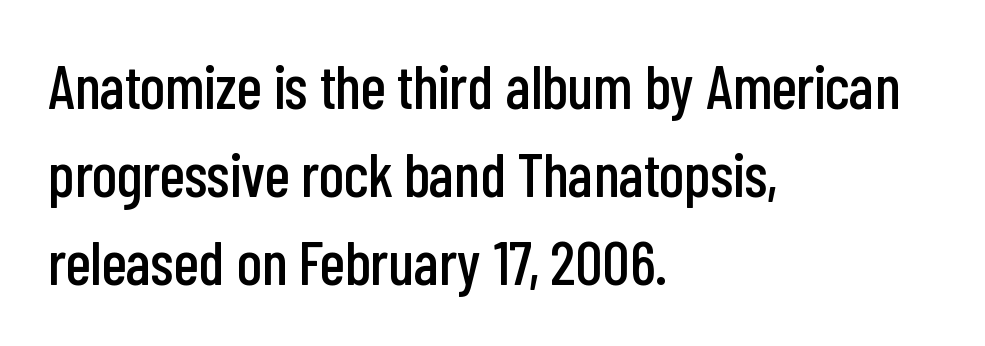
Q: Is the text italic (slanted)? A: No, it is upright.
Q: Is the typeface a serif or a sans-serif typeface? A: Sans-serif.
Q: Is the text underlined? A: No.
Q: How is the paragraph aligned? A: Left-aligned.
Q: Is the spacing between letters normal or unusually wide? A: Normal.
Q: Is the spacing between lines tight, normal or loose? A: Normal.
Q: Width (condensed, normal, or wide)? A: Condensed.
Q: Stroke contrast? A: Low.
Q: x-height? A: Medium.
Q: Monospaced? A: No.
